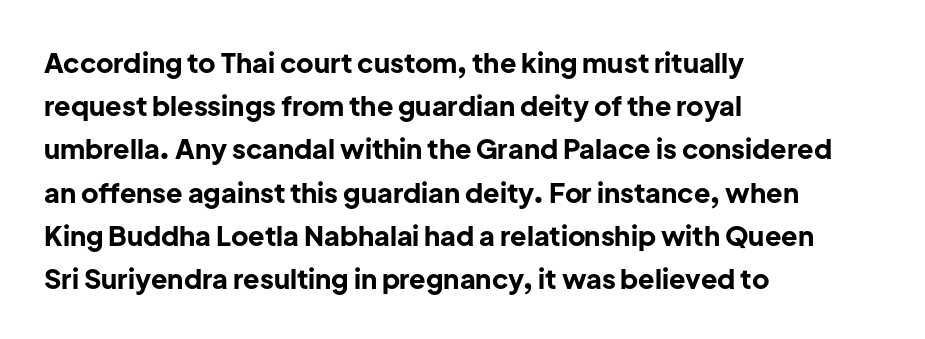
Q: Is the text bold? A: Yes.
Q: Is the text italic (slanted)? A: No, it is upright.
Q: Is the text underlined? A: No.
Q: How is the paragraph aligned? A: Left-aligned.
Q: Is the spacing between letters normal or unusually wide? A: Normal.
Q: Is the spacing between lines tight, normal or loose? A: Normal.
